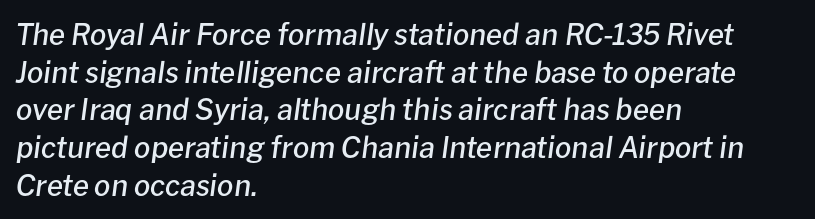
The line-height multiplier appears to be the usual default. Typesetter's note: demi weight, one step under bold. Horizontal alignment here is leftward, the default for most running prose. Looking at the ascenders, they clearly lean. Nobody drew a line under any word here.
